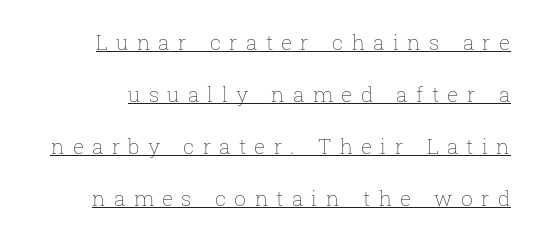
{"italic": "no", "bold": "no", "underline": "yes", "line_spacing": "loose", "line_spacing_ratio": 2.48, "letter_spacing": "wide", "letter_spacing_em": 0.39, "glyph_px": 21}
